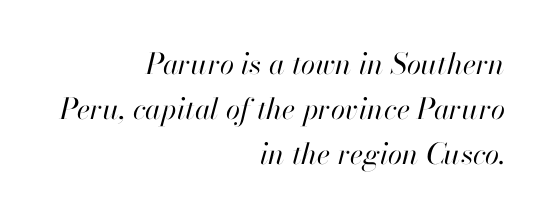
{"italic": "yes", "lean": "right", "slant_degrees": 13, "bold": "no", "weight": "regular", "width": "normal", "stroke_contrast": "high", "x_height": "small", "monospaced": "no", "underline": "no", "align": "right", "line_spacing": "normal", "line_spacing_ratio": 1.55, "letter_spacing": "normal", "letter_spacing_em": 0.0, "glyph_px": 29}
